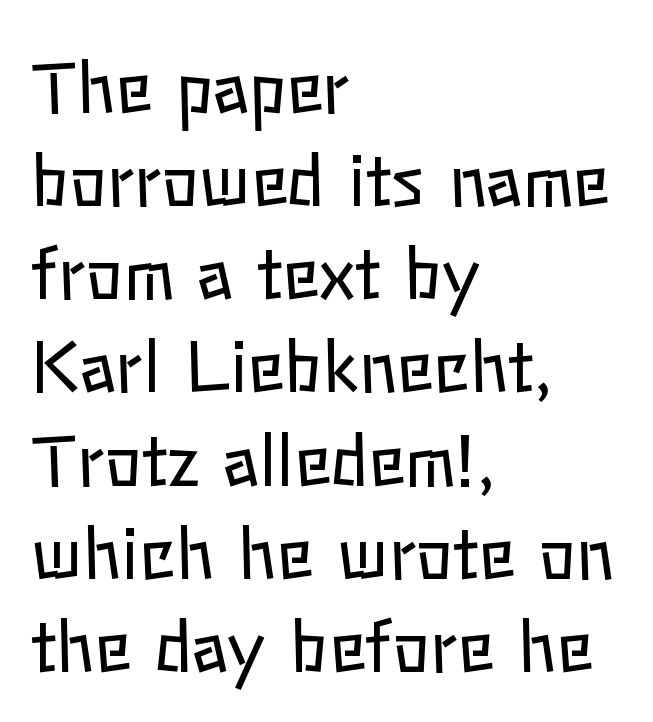
Q: Is the text bold? A: No.
Q: Is the text italic (slanted)? A: No, it is upright.
Q: Is the text underlined? A: No.
Q: How is the paragraph aligned? A: Left-aligned.
Q: Is the spacing between letters normal or unusually wide? A: Normal.
Q: Is the spacing between lines tight, normal or loose? A: Normal.
Q: Width (condensed, normal, or wide)? A: Normal.
Q: Stroke contrast? A: Low.
Q: x-height? A: Medium.
Q: Monospaced? A: No.
